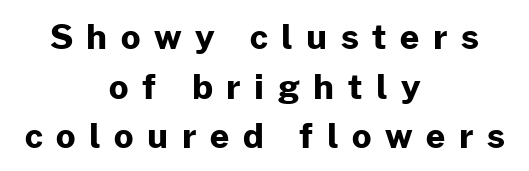
Q: Is the text bold? A: Yes.
Q: Is the text italic (slanted)? A: No, it is upright.
Q: Is the typeface a serif or a sans-serif typeface? A: Sans-serif.
Q: Is the text underlined? A: No.
Q: How is the paragraph aligned? A: Centered.
Q: Is the spacing between letters normal or unusually wide? A: Unusually wide.
Q: Is the spacing between lines tight, normal or loose? A: Normal.
Q: Width (condensed, normal, or wide)? A: Normal.
Q: Stroke contrast? A: Low.
Q: x-height? A: Medium.
Q: Monospaced? A: No.
